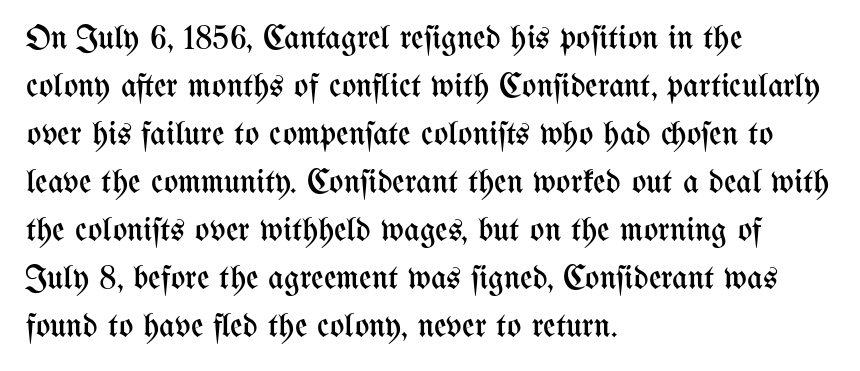
{"italic": "no", "bold": "no", "weight": "regular", "width": "condensed", "stroke_contrast": "medium", "x_height": "medium", "monospaced": "no", "underline": "no", "align": "left", "line_spacing": "normal", "line_spacing_ratio": 1.41, "letter_spacing": "normal", "letter_spacing_em": 0.0, "glyph_px": 34}
